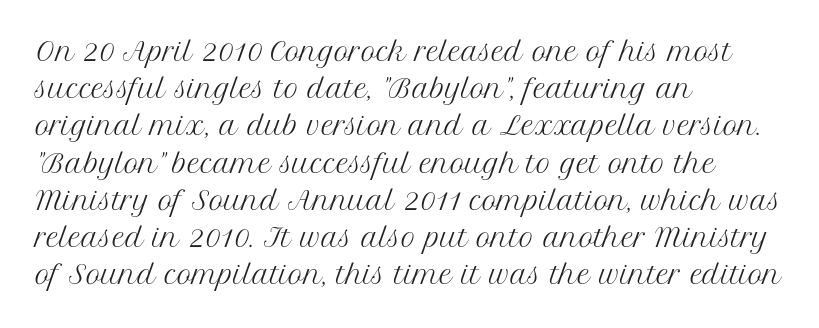
The image shows 25 px text type; set left-aligned, normal line spacing (1.49x), normal letter spacing, not underlined.
